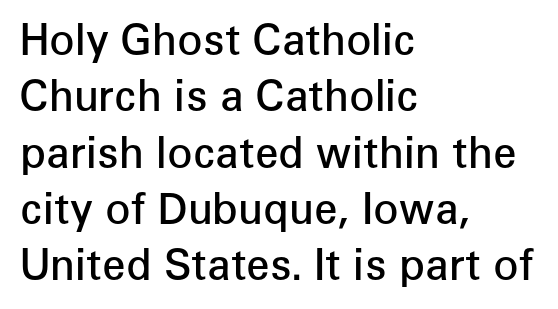
The image shows 42 px semibold sans-serif type, upright; set left-aligned, normal line spacing (1.34x), normal letter spacing, not underlined; low stroke contrast and a medium x-height.
